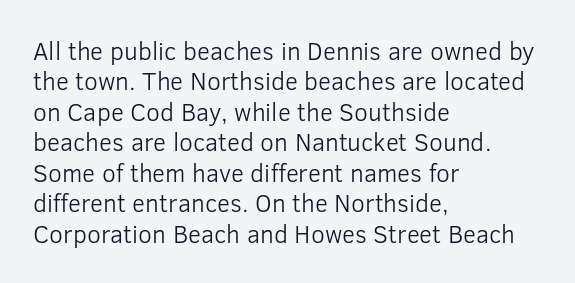
Nope, not italic — everything's standing straight. Only glyphs here, with clear space below each row. Leftover space on each line is placed entirely after the last word. The gaps between neighbouring characters are ordinary and unremarkable. A light-to-regular cut is what we see here.
